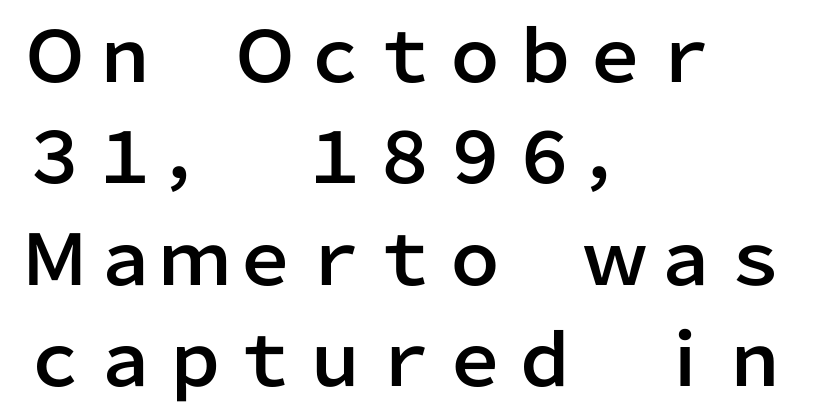
These lines are composed in type without serifs. The line-height multiplier appears to be the usual default. Inter-character spacing is left at the font's built-in metrics. The text block is weighted toward the left margin, trailing off unevenly rightward.
